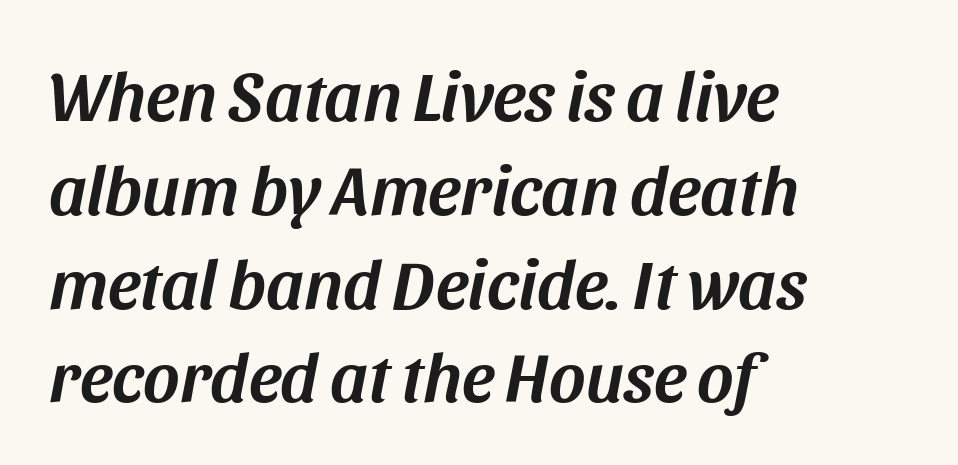
The space beneath each line is pristine and unruled. The face used here is proportionally spaced, like ordinary book or web type. Regular leading. The compositor pushed each line to the left boundary. Posture: slanted.
